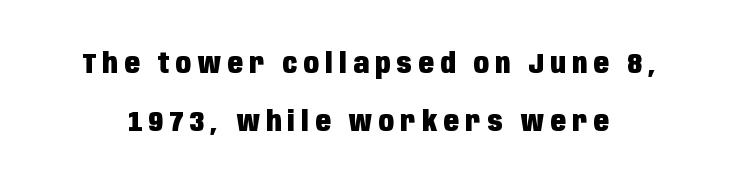
Check the space under the baseline: it is left empty. Leading: increased. The lettering holds an erect, upright posture throughout. Every letter is thick-stroked: bold, no question. A typesetter would call this heavily tracked-out type.
